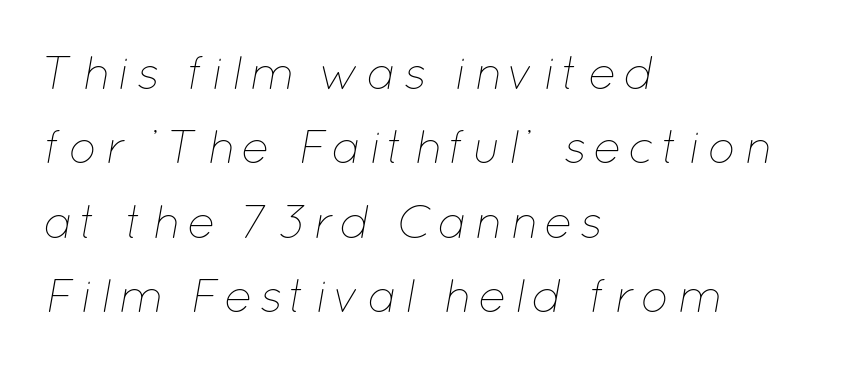
{"italic": "yes", "lean": "right", "slant_degrees": 12, "bold": "no", "weight": "thin", "width": "normal", "stroke_contrast": "low", "x_height": "medium", "monospaced": "no", "underline": "no", "align": "left", "line_spacing": "normal", "line_spacing_ratio": 1.58, "glyph_px": 47}
